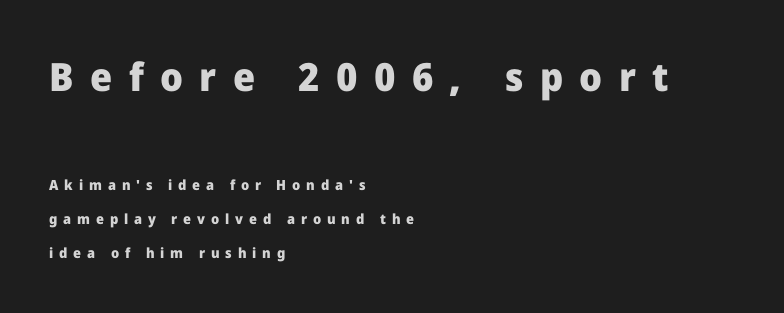
The image shows 39 px heavy sans-serif type, upright; set left-aligned, loose line spacing (2.43x), unusually wide letter spacing (+0.42 em), not underlined; the first (top) block is 2.79x larger; low stroke contrast and a medium x-height.
